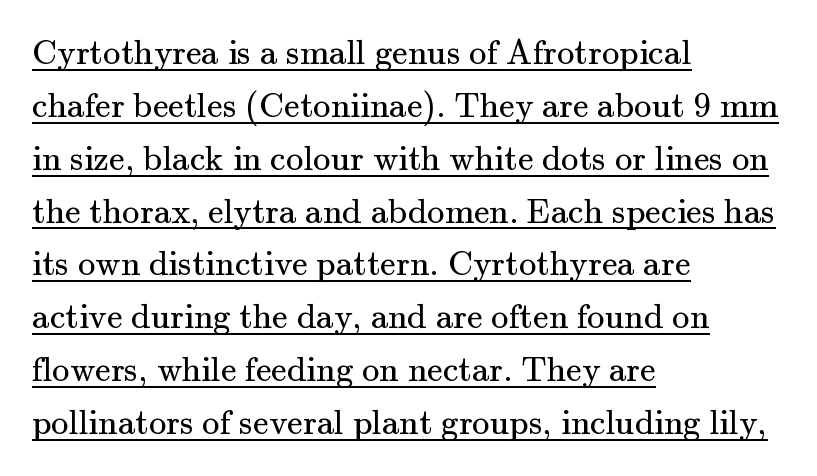
The image shows 35 px regular-weight serif type, upright; set left-aligned, normal line spacing (1.51x), normal letter spacing, underlined; medium stroke contrast and a small x-height.
